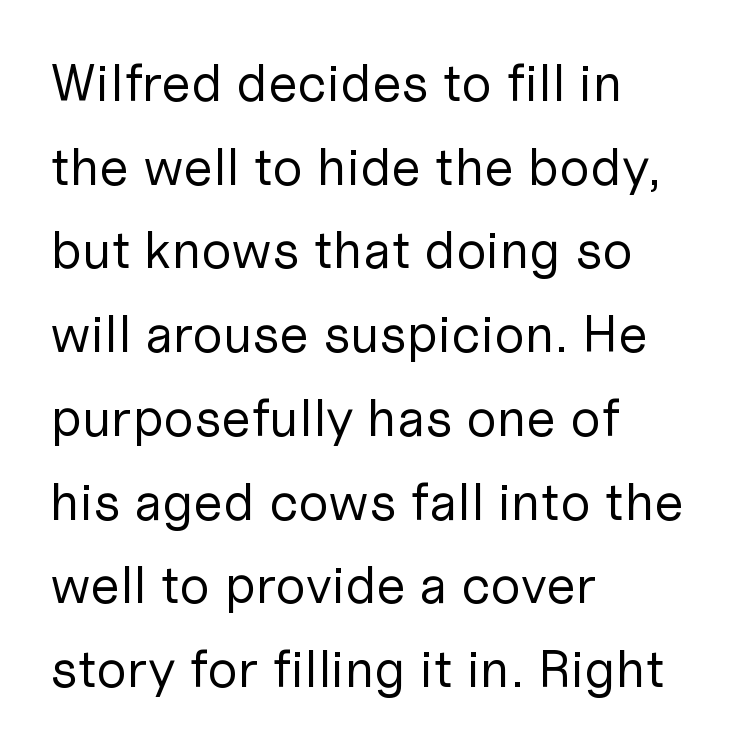
The image shows 53 px regular-weight sans-serif type, upright; set left-aligned, normal line spacing (1.58x), normal letter spacing, not underlined; low stroke contrast and a medium x-height.
